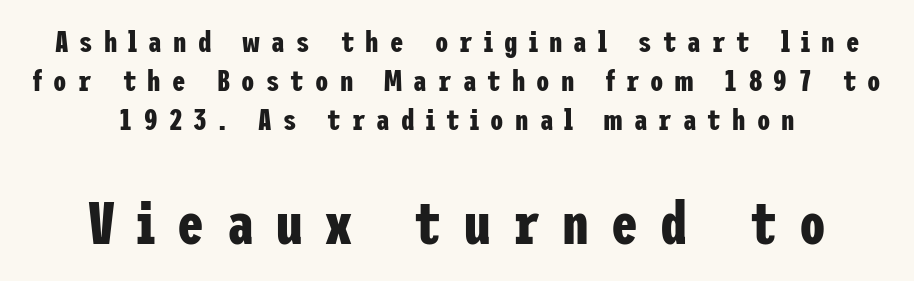
The image shows 60 px bold, condensed sans-serif type, upright; set normal line spacing (1.3x), unusually wide letter spacing (+0.37 em), not underlined; the second (bottom) block is 2.0x larger; low stroke contrast and a medium x-height.
